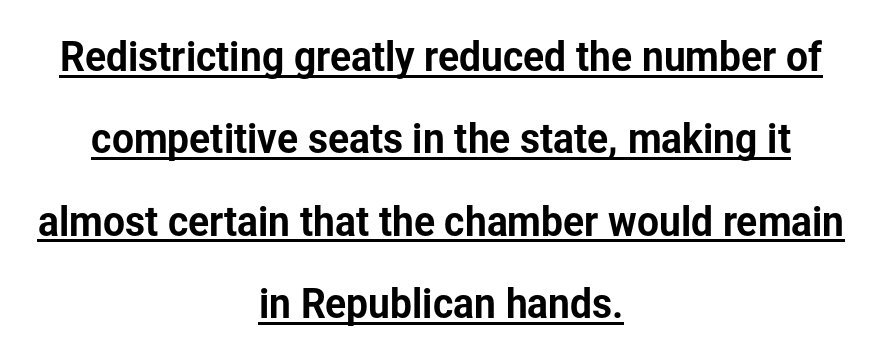
The image shows 39 px sans-serif type, upright; set centered, loose line spacing (2.11x), normal letter spacing, underlined; low stroke contrast and a medium x-height.
